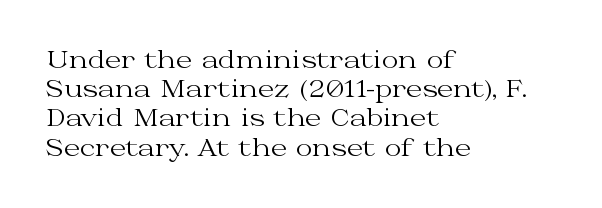
The image shows 23 px text type, upright; set left-aligned, normal line spacing (1.27x), normal letter spacing, not underlined.
